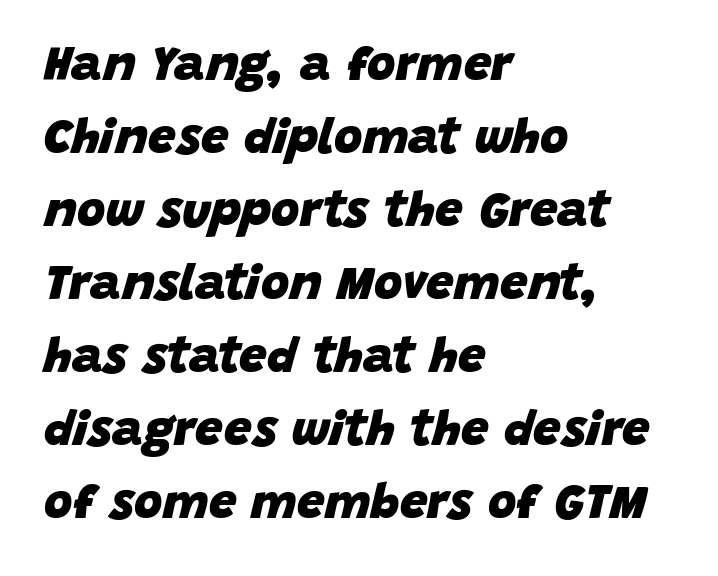
Would a proofreader flag this as italicized? Yes. You'd pick this weight for a headline — it's a proper bold. The passage shown is typed in a proportional face where columns would drift. Left-aligned paragraph, ragged on the right. Each new line begins a customary step beneath the previous one.
